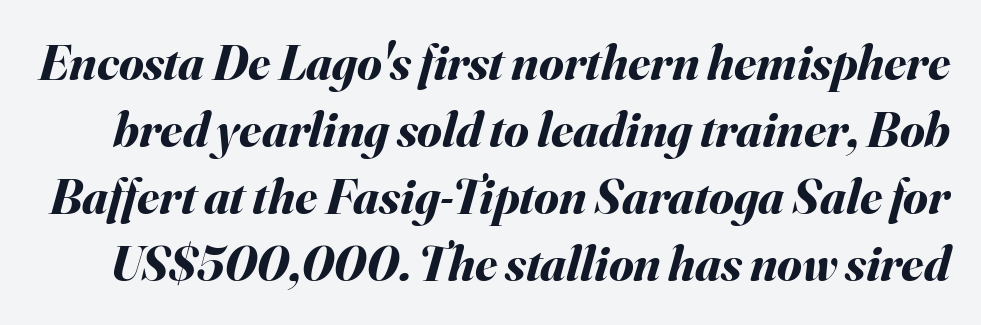
The image shows 50 px bold type, italic (leaning right); set normal line spacing (1.34x), normal letter spacing, not underlined; medium stroke contrast and a small x-height.
